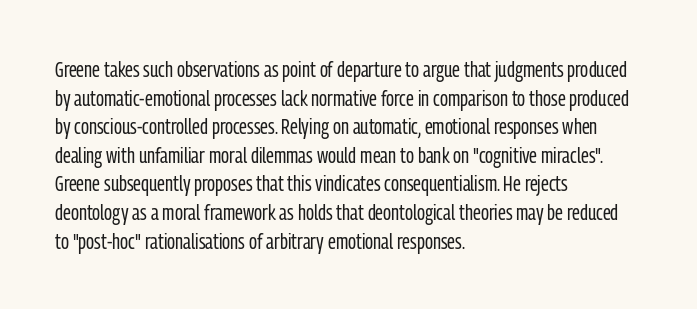
Check the space under the baseline: it is left empty. Characters follow at the spacing the type designer built in. These glyphs show unthickened strokes, regular width or finer. This is the regular roman posture of the typeface. A typesetter would call this leading conventional body-copy spacing. The compositor pushed each line to the left boundary.
